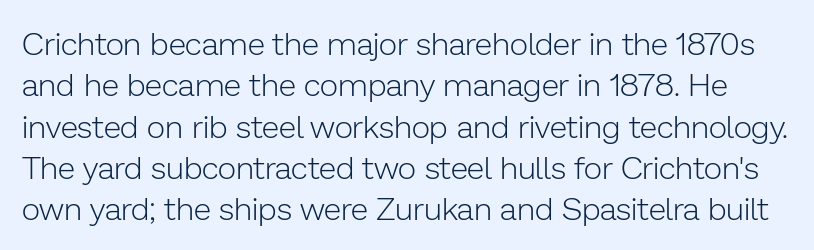
This reads as an unemphasized weight, regular at the heaviest. Tracking value appears to be zero — textbook default spacing. Descender tails drop into unmarked territory. The block of text has a typical density, with ordinary space between rows.
